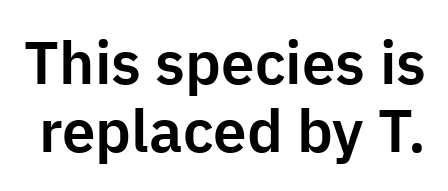
The glyphs in this specimen are sans serif. Does extra space separate the letters? No, they use regular spacing. Proportional: the letters do not fall into vertical columns. Posture: vertical. Line spacing here is tight. Descenders are the only things crossing below the line.
